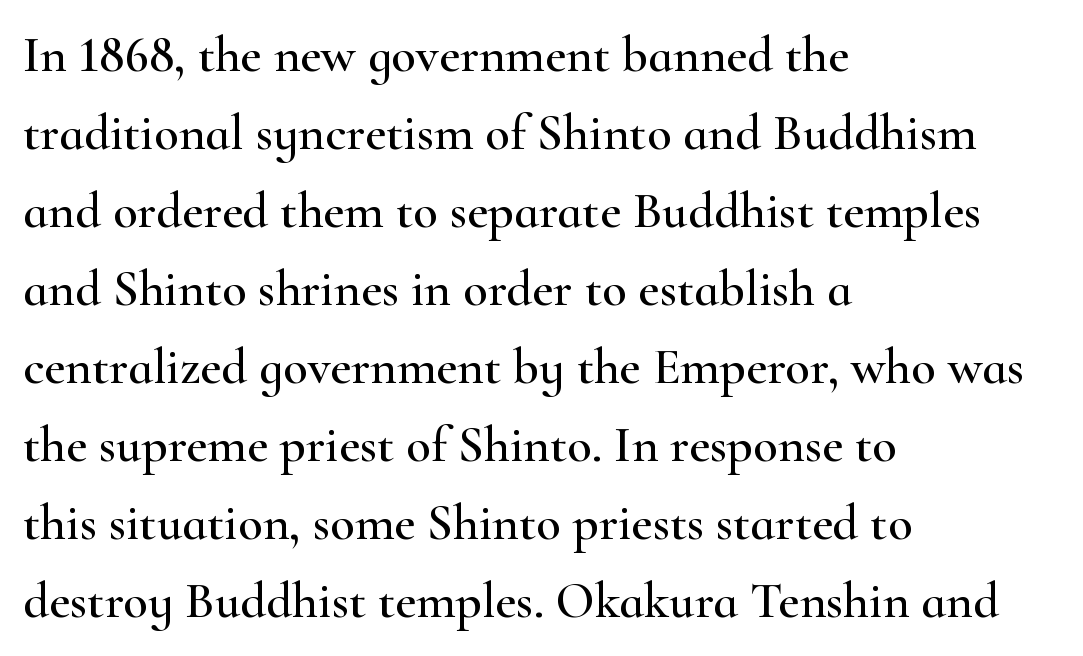
{"serif": "yes", "italic": "no", "width": "wide", "stroke_contrast": "high", "x_height": "small", "monospaced": "no", "underline": "no", "align": "left", "line_spacing": "normal", "line_spacing_ratio": 1.53, "letter_spacing": "normal", "letter_spacing_em": 0.0, "glyph_px": 51}
